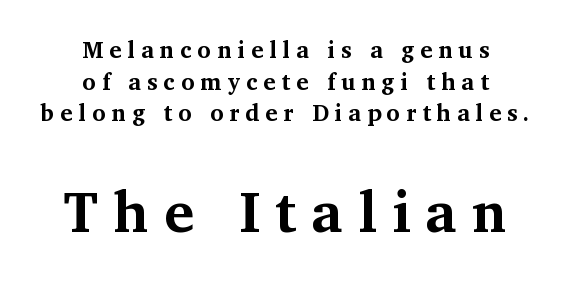
{"serif": "yes", "italic": "no", "bold": "yes", "weight": "bold", "width": "normal", "stroke_contrast": "medium", "x_height": "medium", "monospaced": "no", "underline": "no", "align": "center", "line_spacing": "normal", "line_spacing_ratio": 1.37, "letter_spacing": "wide", "letter_spacing_em": 0.26, "larger_block": "second", "size_ratio": 2.48, "glyph_px": 57}
